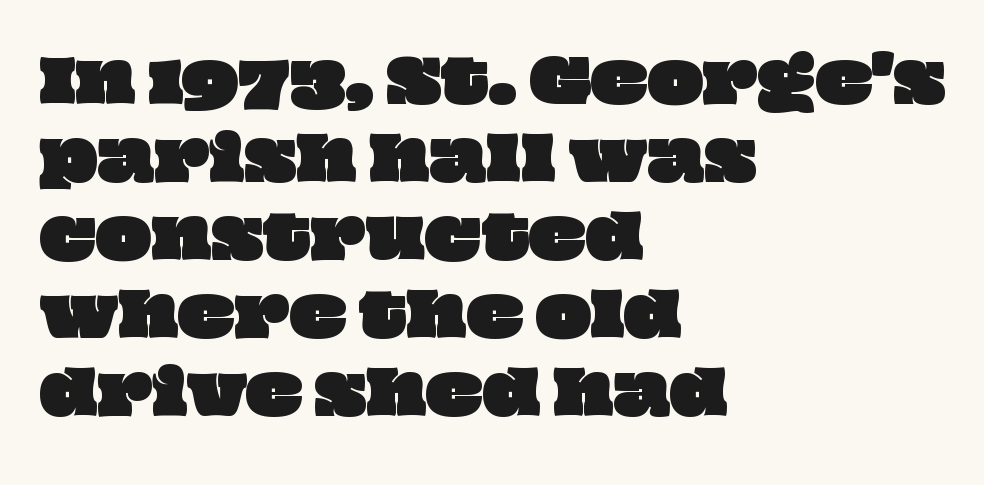
The image shows 59 px wide type; set left-aligned, normal line spacing (1.32x), normal letter spacing, not underlined; low stroke contrast and a large x-height.
